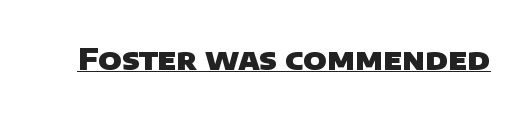
Q: Is the text bold? A: Yes.
Q: Is the typeface a serif or a sans-serif typeface? A: Sans-serif.
Q: Is the text underlined? A: Yes.
Q: Is the spacing between letters normal or unusually wide? A: Normal.
Q: Width (condensed, normal, or wide)? A: Normal.
Q: Stroke contrast? A: Low.
Q: x-height? A: Large.
Q: Monospaced? A: No.
